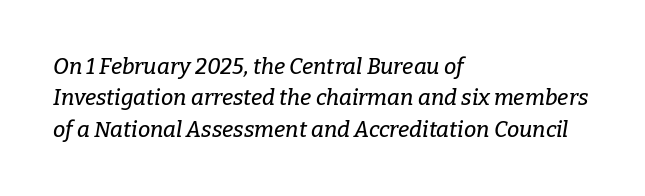
Successive baselines arrive at the customary interval. Tracking here is standard; glyphs follow each other at the usual distance. The rendering applies a slant to the glyphs. A bare baseline throughout the passage.
